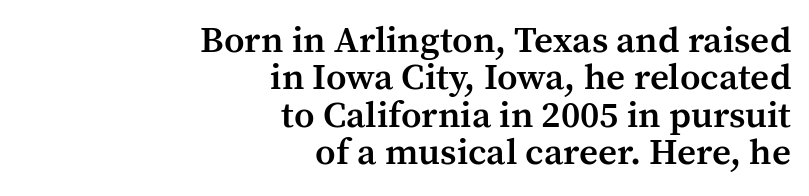
The image shows 37 px semibold serif type, upright; set right-aligned, tight line spacing (1.01x), normal letter spacing, not underlined; medium stroke contrast and a medium x-height.
